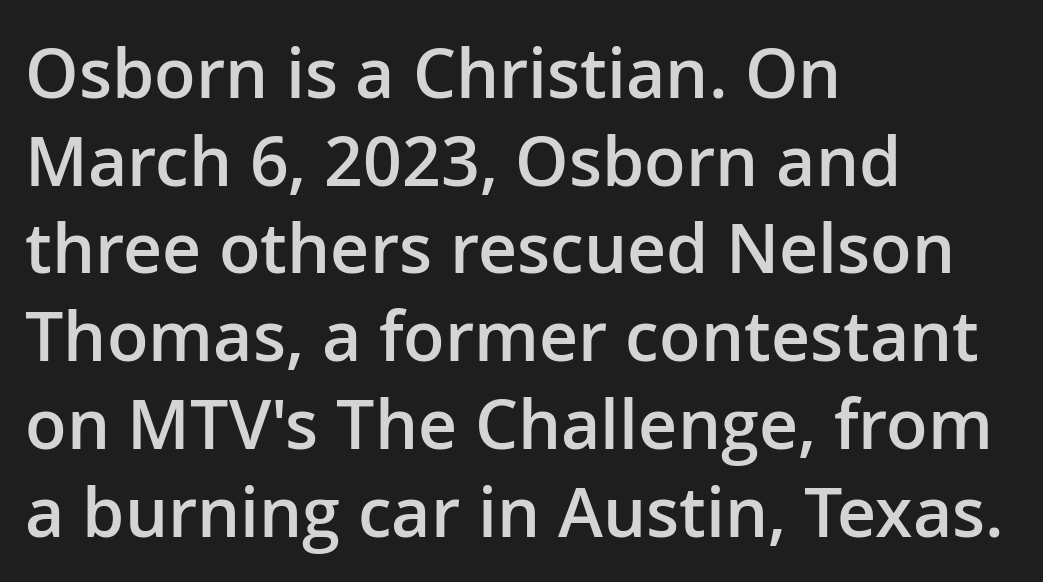
Nope, not italic — everything's standing straight. Each letter keeps its own natural width here, so spacing adapts to shape. The face used here is rendered with its standard letterfit. Quick note: underline off.
